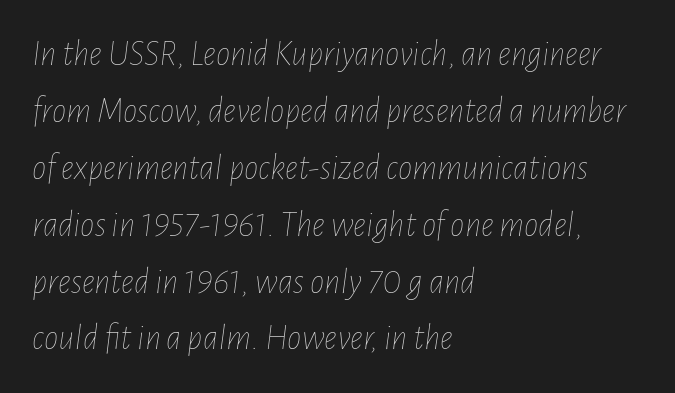
Q: Is the text bold? A: No.
Q: Is the text italic (slanted)? A: Yes, it leans right by about 7 degrees.
Q: Is the text underlined? A: No.
Q: How is the paragraph aligned? A: Left-aligned.
Q: Is the spacing between letters normal or unusually wide? A: Normal.
Q: Is the spacing between lines tight, normal or loose? A: Normal.
Q: Width (condensed, normal, or wide)? A: Condensed.
Q: Stroke contrast? A: Low.
Q: x-height? A: Medium.
Q: Monospaced? A: No.
